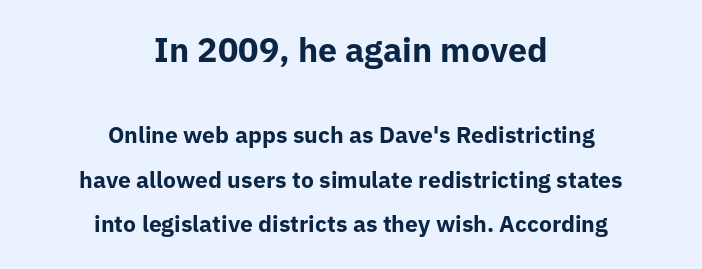
{"serif": "no", "italic": "no", "bold": "yes", "weight": "bold", "width": "normal", "stroke_contrast": "low", "x_height": "medium", "monospaced": "no", "underline": "no", "align": "center", "line_spacing": "loose", "line_spacing_ratio": 1.94, "letter_spacing": "normal", "letter_spacing_em": 0.0, "larger_block": "first", "size_ratio": 1.48, "glyph_px": 34}
